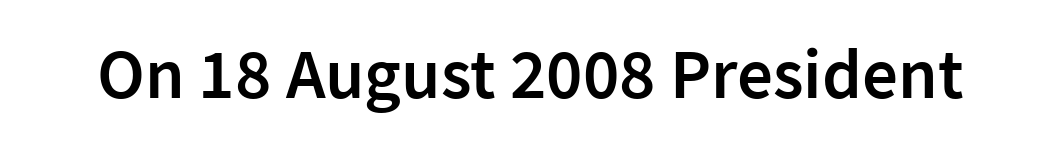
Q: Is the text bold? A: Semi-bold.
Q: Is the text italic (slanted)? A: No, it is upright.
Q: Is the typeface a serif or a sans-serif typeface? A: Sans-serif.
Q: Is the text underlined? A: No.
Q: Is the spacing between letters normal or unusually wide? A: Normal.
Q: Width (condensed, normal, or wide)? A: Normal.
Q: Stroke contrast? A: Low.
Q: x-height? A: Medium.
Q: Monospaced? A: No.
